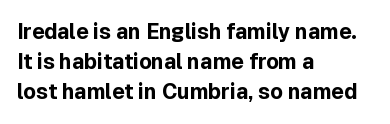
{"italic": "no", "bold": "yes", "underline": "no", "align": "left", "line_spacing": "normal", "line_spacing_ratio": 1.44, "letter_spacing": "normal", "letter_spacing_em": 0.0, "glyph_px": 21}
